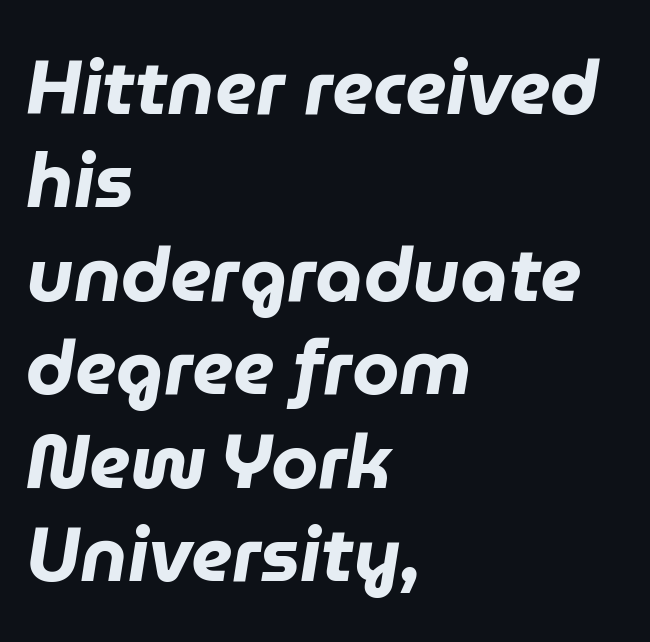
Q: Is the text bold? A: Yes.
Q: Is the text italic (slanted)? A: Yes, it leans right by about 9 degrees.
Q: Is the text underlined? A: No.
Q: How is the paragraph aligned? A: Left-aligned.
Q: Is the spacing between letters normal or unusually wide? A: Normal.
Q: Width (condensed, normal, or wide)? A: Normal.
Q: Stroke contrast? A: Low.
Q: x-height? A: Medium.
Q: Monospaced? A: No.
